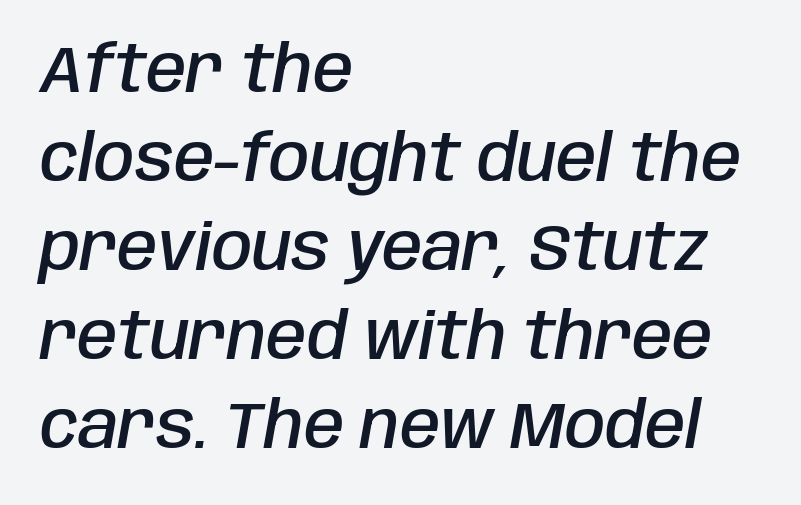
{"italic": "yes", "lean": "right", "slant_degrees": 10, "bold": "semi", "weight": "semibold", "width": "condensed", "stroke_contrast": "low", "x_height": "large", "monospaced": "no", "underline": "no", "align": "left", "line_spacing": "normal", "line_spacing_ratio": 1.37, "letter_spacing": "normal", "letter_spacing_em": 0.0, "glyph_px": 65}
